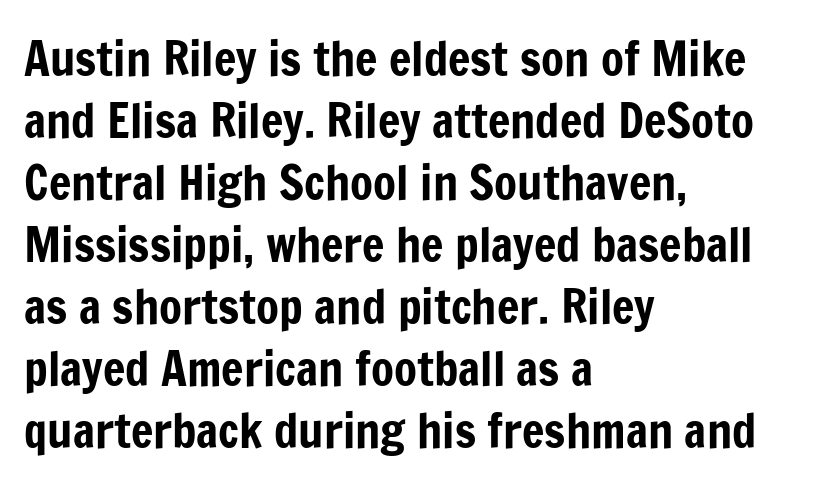
Q: Is the text italic (slanted)? A: No, it is upright.
Q: Is the typeface a serif or a sans-serif typeface? A: Sans-serif.
Q: Is the text underlined? A: No.
Q: How is the paragraph aligned? A: Left-aligned.
Q: Is the spacing between letters normal or unusually wide? A: Normal.
Q: Is the spacing between lines tight, normal or loose? A: Normal.
Q: Width (condensed, normal, or wide)? A: Condensed.
Q: Stroke contrast? A: Low.
Q: x-height? A: Medium.
Q: Monospaced? A: No.
